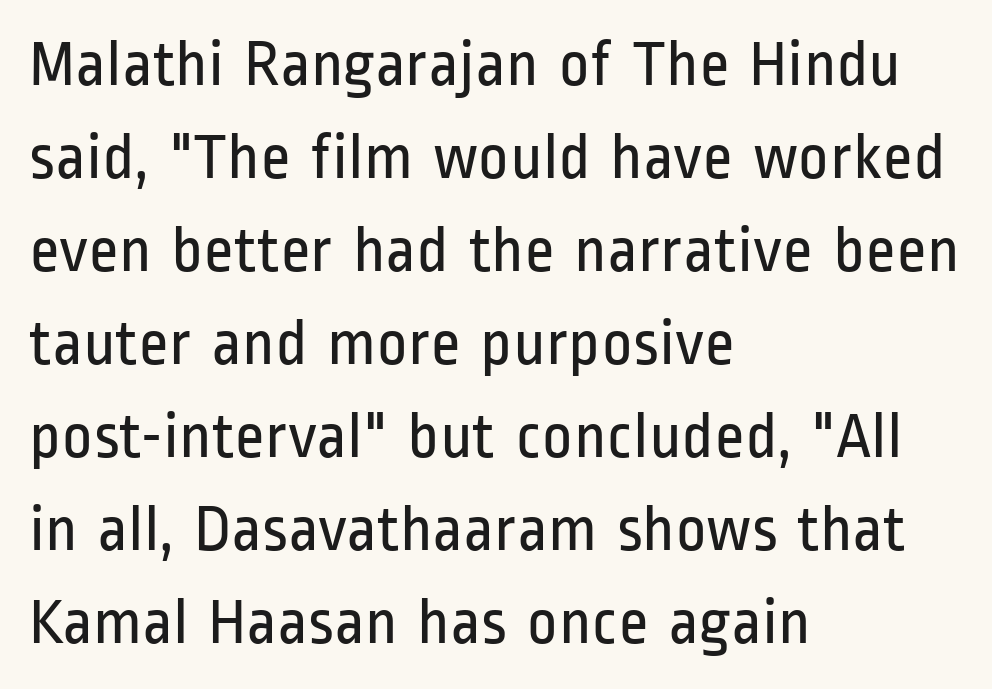
These lines sit exactly where default settings would place them. Beneath every word, the page is bare. You can tell from the bare stems that sans-serif type was used. The rendering anchors every line to the left-hand side. Is the stroke heavy? The answer is a plain regular-or-lighter. Vertical strokes here are truly vertical.
